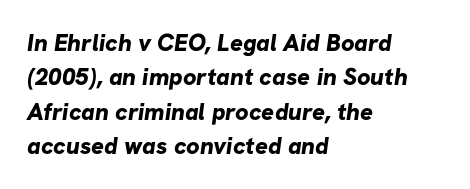
Caption: bold face, heavy strokes. Notice how descenders clear the ascenders below comfortably — that's standard leading. The specimen omits any rule beneath the text block's lines. Words appear dense and cohesive because spacing is normal. Visually the block forms a straight wall on the left and a jagged coastline on the right.
